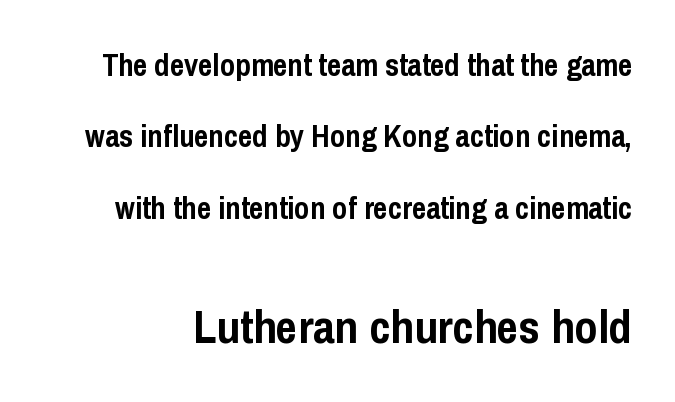
{"serif": "no", "italic": "no", "bold": "yes", "weight": "semibold", "width": "condensed", "stroke_contrast": "low", "x_height": "medium", "monospaced": "no", "underline": "no", "line_spacing": "loose", "line_spacing_ratio": 2.3, "letter_spacing": "normal", "letter_spacing_em": 0.0, "larger_block": "second", "size_ratio": 1.52, "glyph_px": 47}
